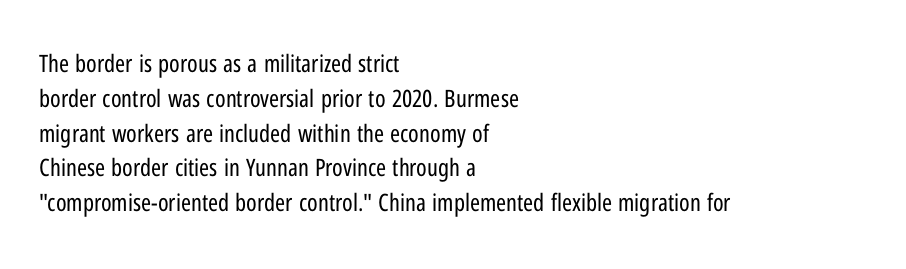
{"italic": "no", "bold": "no", "underline": "no", "align": "left", "line_spacing": "normal", "line_spacing_ratio": 1.45, "letter_spacing": "normal", "letter_spacing_em": 0.0, "glyph_px": 24}
